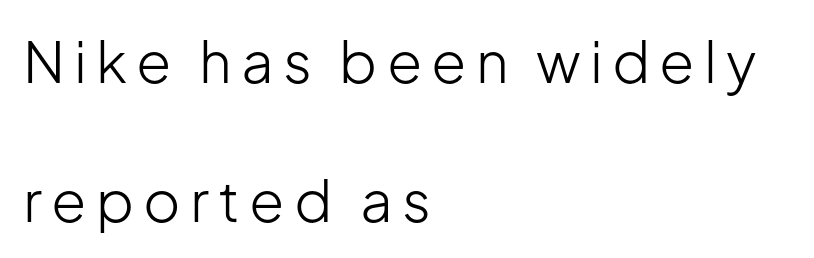
Q: Is the text bold? A: No.
Q: Is the text italic (slanted)? A: No, it is upright.
Q: Is the typeface a serif or a sans-serif typeface? A: Sans-serif.
Q: Is the text underlined? A: No.
Q: How is the paragraph aligned? A: Left-aligned.
Q: Is the spacing between lines tight, normal or loose? A: Loose.
Q: Width (condensed, normal, or wide)? A: Normal.
Q: Stroke contrast? A: Low.
Q: x-height? A: Medium.
Q: Monospaced? A: No.
